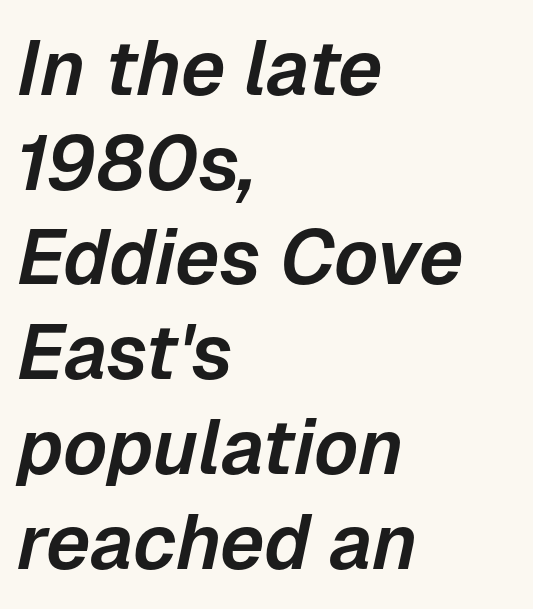
The passage shown has conventional tracking throughout. This sample uses an oblique cut, with every glyph tilted off the vertical. Bare-footed words on every line. You could not count columns in this text — the font is proportionally spaced. The paragraph has a hard left edge and a soft right edge.
